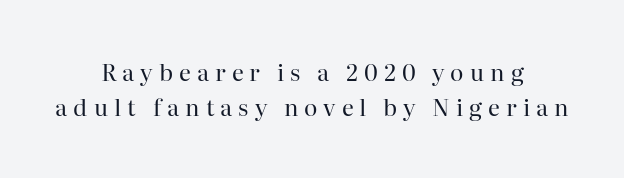
Nobody drew a line under any word here. Caption: expanded tracking, letters set apart. Which margin do the lines hug? Neither — every line sits in the middle. No italicization has been applied; the sample stays upright. Notice how descenders clear the ascenders below comfortably — that's standard leading. Weight: not bold — regular or lighter.
